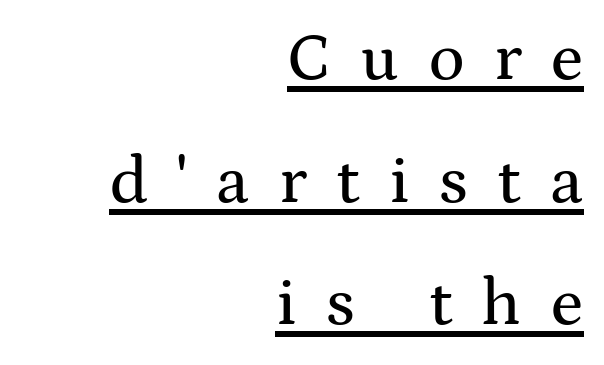
Does extra space separate the letters? Yes, quite a lot of it. Think of a printed novel: that variable character pitch is what you see here. The font's upright variant was chosen for this text. The typeface chosen for these lines features serifs. The specimen includes a rule beneath the text block's lines.
